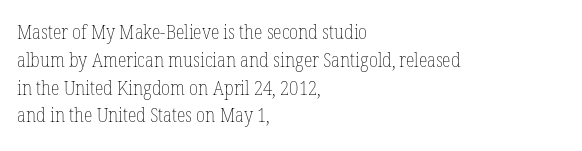
Nothing heavy about these letters — not bold at all. Compared with a centered layout, this one pins lines to the left instead. Spacing between characters is what you'd get straight out of the box. Posture: vertical. Anything drawn beneath the words? Only blank space.
